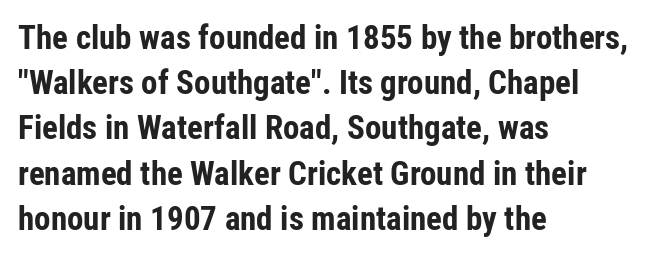
In terms of letterspacing, this is plain default setting. Here the designer chose a conventional face with non-uniform glyph widths. Notice how the stems are strictly vertical — no italics here. The leading is moderate, giving the passage an even texture. Stroke terminals: plain, sans-serif.
